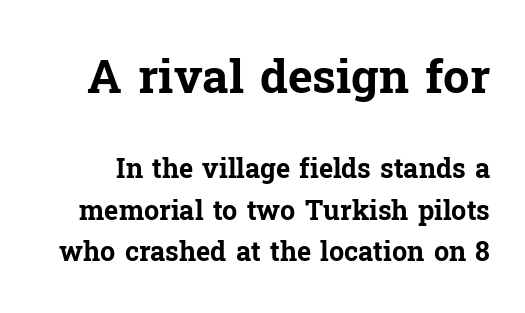
Q: Is the text bold? A: Yes.
Q: Is the text italic (slanted)? A: No, it is upright.
Q: Is the typeface a serif or a sans-serif typeface? A: Serif.
Q: Is the text underlined? A: No.
Q: Is the spacing between letters normal or unusually wide? A: Normal.
Q: Is the spacing between lines tight, normal or loose? A: Normal.
Q: Which block of text is set in a larger size, the first (top) or the second (bottom)? A: The first (top) one.
Q: Width (condensed, normal, or wide)? A: Normal.
Q: Stroke contrast? A: Low.
Q: x-height? A: Medium.
Q: Monospaced? A: No.
